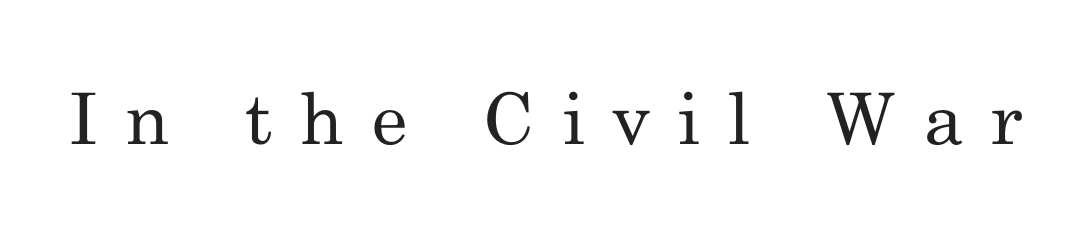
The image shows 71 px regular-weight serif type, upright; set unusually wide letter spacing (+0.39 em), not underlined; medium stroke contrast and a small x-height.
